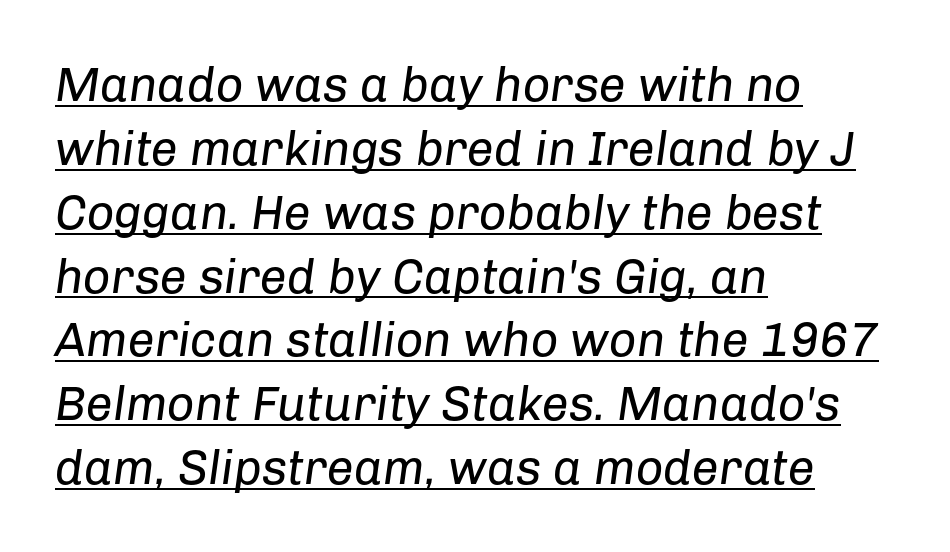
The words here are underlined. This sample keeps an unexceptional amount of space between lines. You could not count columns in this text — the font is proportionally spaced. The strokes carry an ordinary text weight at most.
